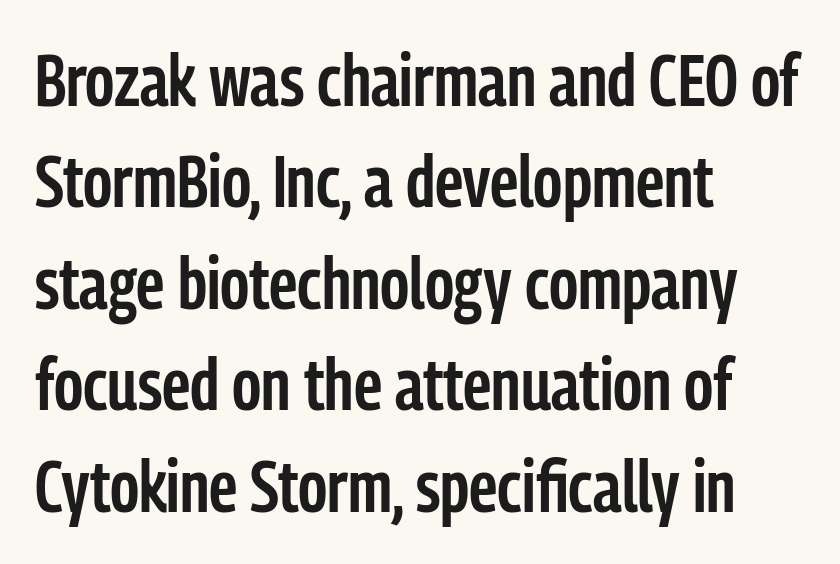
Q: Is the text bold? A: Semi-bold.
Q: Is the text italic (slanted)? A: No, it is upright.
Q: Is the typeface a serif or a sans-serif typeface? A: Sans-serif.
Q: Is the text underlined? A: No.
Q: How is the paragraph aligned? A: Left-aligned.
Q: Is the spacing between letters normal or unusually wide? A: Normal.
Q: Is the spacing between lines tight, normal or loose? A: Normal.
Q: Width (condensed, normal, or wide)? A: Condensed.
Q: Stroke contrast? A: Low.
Q: x-height? A: Medium.
Q: Monospaced? A: No.
